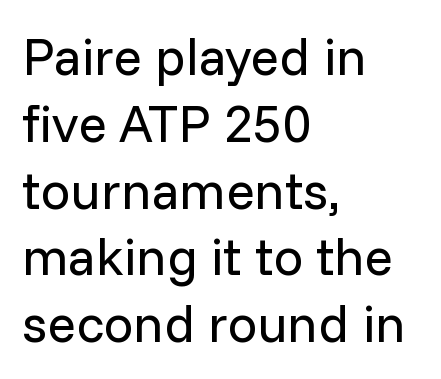
The image shows 53 px regular-weight sans-serif type, upright; set left-aligned, normal line spacing (1.26x), normal letter spacing, not underlined; low stroke contrast and a medium x-height.
